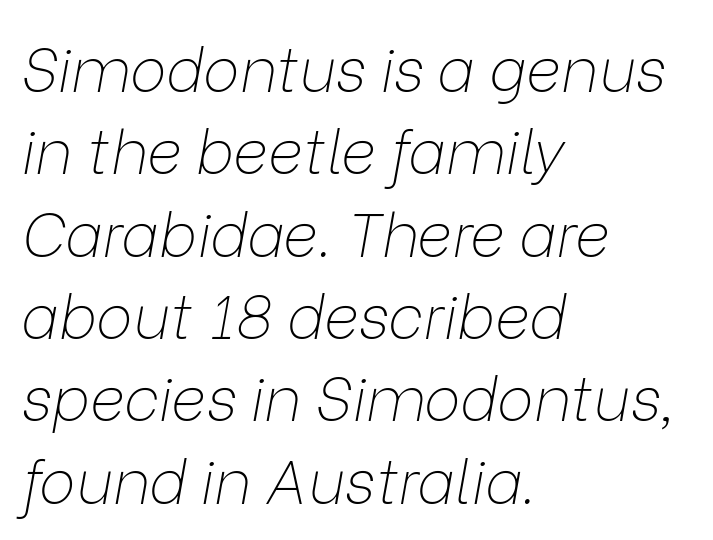
The glyphs are unaccompanied by any horizontal stroke below them. A typesetter would call this proportional, since set widths differ per character. Nothing heavy about these letters — not bold at all. The passage is arranged the way most books set body copy — flush left. Here the glyphs are tracked normally, forming tight word shapes.
